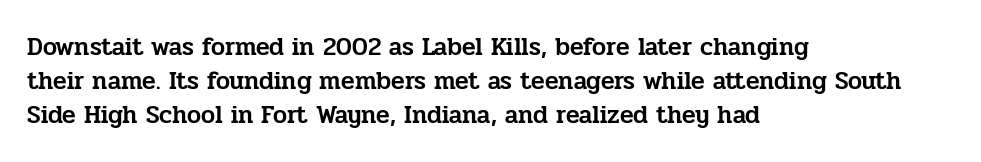
Q: Is the text italic (slanted)? A: No, it is upright.
Q: Is the text underlined? A: No.
Q: How is the paragraph aligned? A: Left-aligned.
Q: Is the spacing between letters normal or unusually wide? A: Normal.
Q: Is the spacing between lines tight, normal or loose? A: Normal.
